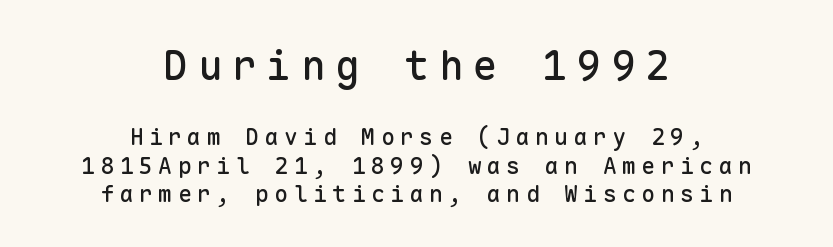
Q: Is the text italic (slanted)? A: No, it is upright.
Q: Is the typeface a serif or a sans-serif typeface? A: Sans-serif.
Q: Is the text underlined? A: No.
Q: How is the paragraph aligned? A: Centered.
Q: Is the spacing between letters normal or unusually wide? A: Unusually wide.
Q: Which block of text is set in a larger size, the first (top) or the second (bottom)? A: The first (top) one.
Q: Width (condensed, normal, or wide)? A: Normal.
Q: Stroke contrast? A: Low.
Q: x-height? A: Medium.
Q: Monospaced? A: Yes.
